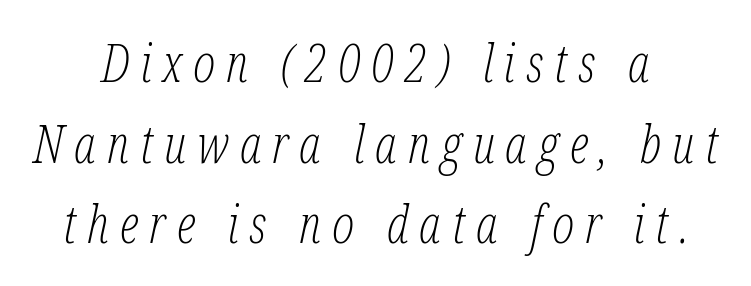
{"serif": "yes", "italic": "yes", "lean": "right", "slant_degrees": 12, "bold": "no", "weight": "light", "width": "condensed", "stroke_contrast": "low", "x_height": "medium", "monospaced": "no", "underline": "no", "align": "center", "line_spacing": "normal", "line_spacing_ratio": 1.55, "letter_spacing": "wide", "letter_spacing_em": 0.21, "glyph_px": 52}
